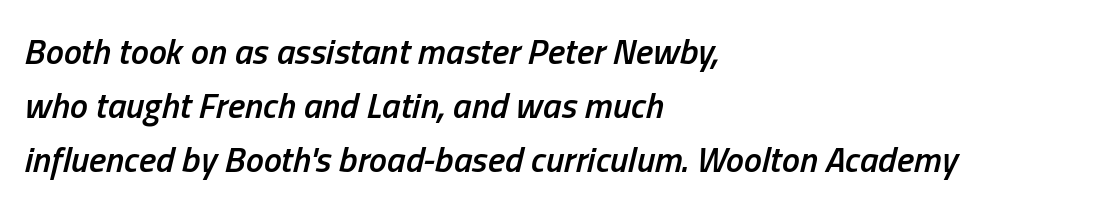
Looks like regular typesetting: each glyph gets only the width it needs. Does extra space separate the letters? No, they use regular spacing. Horizontally, the lines are justified to the leading edge only. Is the type slanted? Yes — the strokes lean at a clear angle. Vertical spacing — default.
